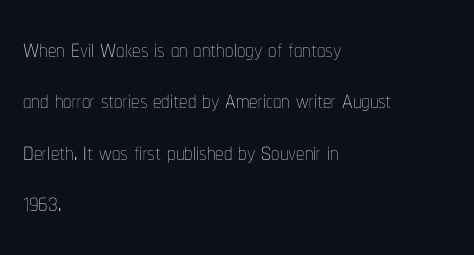
{"italic": "no", "bold": "no", "weight": "thin", "width": "condensed", "stroke_contrast": "low", "x_height": "medium", "monospaced": "no", "underline": "no", "align": "left", "line_spacing": "normal", "line_spacing_ratio": 1.56, "letter_spacing": "normal", "letter_spacing_em": 0.0, "glyph_px": 33}
